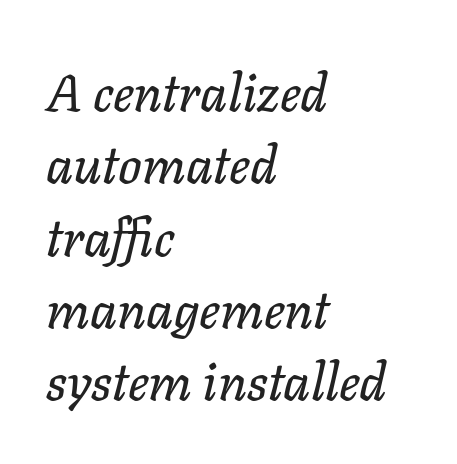
The image shows 52 px text type, italic (leaning right); set left-aligned, normal line spacing (1.39x), normal letter spacing, not underlined; low stroke contrast and a medium x-height.
